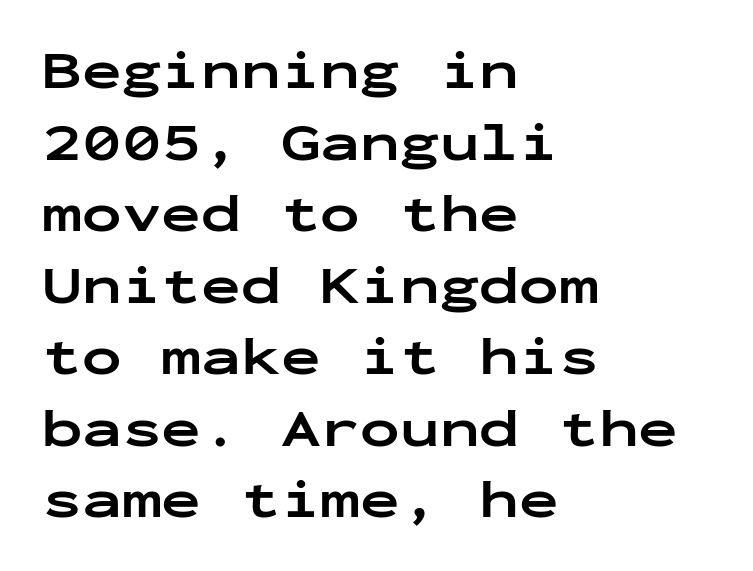
Glance below the letters and you will spot only blank space. Every character sits straight up, as roman type does. Inter-character spacing is left at the font's built-in metrics. The letters are bold, with thick, heavy strokes. In terms of leading, this rendering sits right in the middle. Typeset ragged right — the left edge is the straight one.
